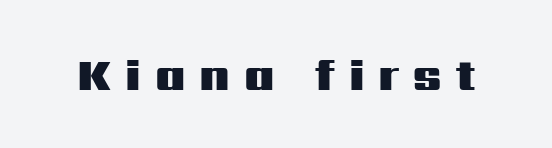
{"serif": "no", "italic": "no", "bold": "yes", "weight": "heavy", "width": "wide", "stroke_contrast": "medium", "x_height": "medium", "monospaced": "no", "underline": "no", "letter_spacing": "wide", "letter_spacing_em": 0.31, "glyph_px": 45}
